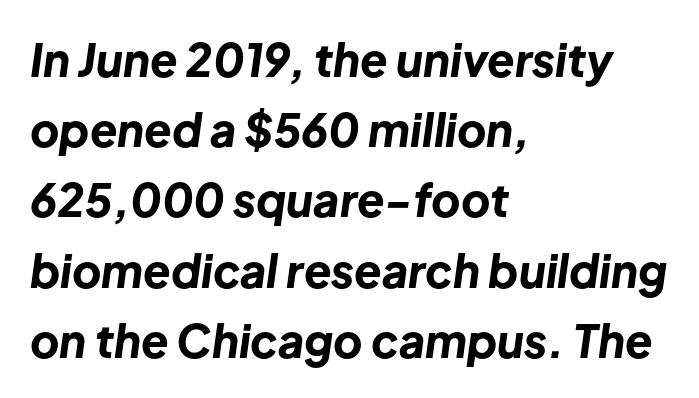
{"italic": "yes", "lean": "right", "slant_degrees": 8, "bold": "yes", "weight": "bold", "width": "normal", "stroke_contrast": "low", "x_height": "medium", "monospaced": "no", "underline": "no", "align": "left", "line_spacing": "normal", "line_spacing_ratio": 1.56, "letter_spacing": "normal", "letter_spacing_em": 0.0, "glyph_px": 45}
